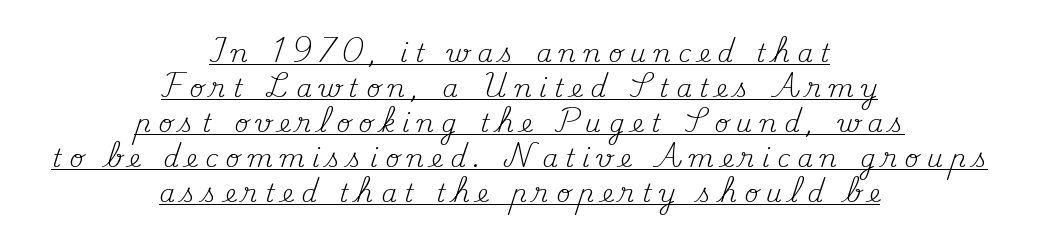
The image shows 25 px text type; set centered, normal line spacing (1.4x), unusually wide letter spacing (+0.3 em), underlined.
